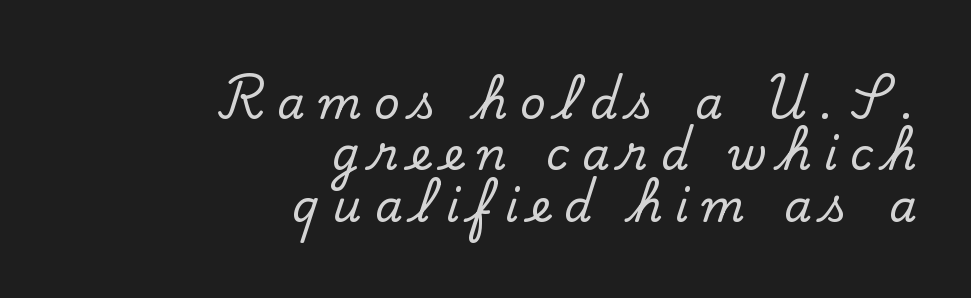
Q: Is the text italic (slanted)? A: Yes.
Q: Is the typeface a serif or a sans-serif typeface? A: Serif.
Q: Is the text underlined? A: No.
Q: How is the paragraph aligned? A: Right-aligned.
Q: Is the spacing between letters normal or unusually wide? A: Unusually wide.
Q: Width (condensed, normal, or wide)? A: Normal.
Q: Stroke contrast? A: Low.
Q: x-height? A: Small.
Q: Monospaced? A: No.
